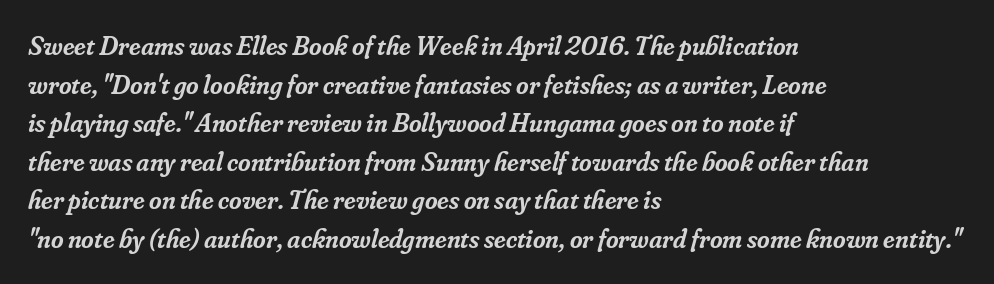
Tracking here is standard; glyphs follow each other at the usual distance. Compared with a centered layout, this one pins lines to the left instead. Rows of type keep a routine distance in the vertical direction. These lines were composed using italics. The strip under each line holds only bare page. Typographic density is moderately raised because the face is semibold.
